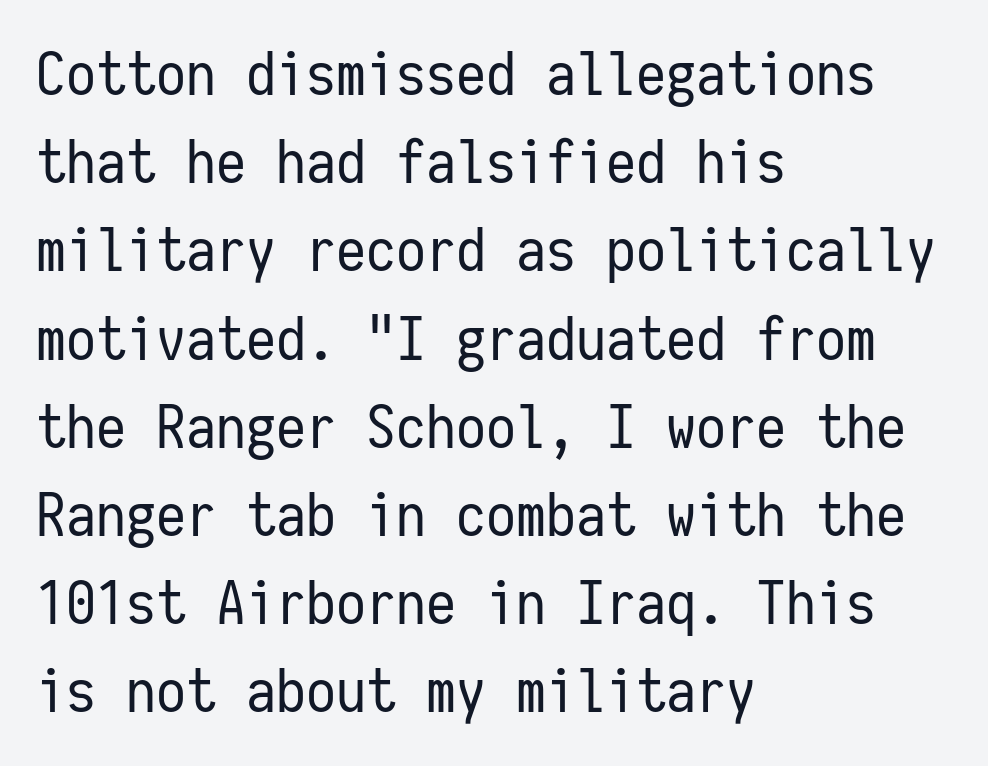
Q: Is the text bold? A: No.
Q: Is the text italic (slanted)? A: No, it is upright.
Q: Is the typeface a serif or a sans-serif typeface? A: Sans-serif.
Q: Is the text underlined? A: No.
Q: How is the paragraph aligned? A: Left-aligned.
Q: Is the spacing between letters normal or unusually wide? A: Normal.
Q: Is the spacing between lines tight, normal or loose? A: Normal.
Q: Width (condensed, normal, or wide)? A: Condensed.
Q: Stroke contrast? A: Low.
Q: x-height? A: Medium.
Q: Monospaced? A: Yes.
